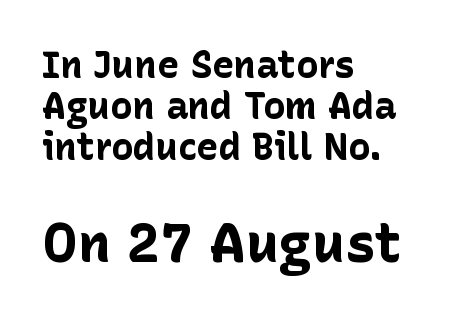
Q: Is the text bold? A: Yes.
Q: Is the text italic (slanted)? A: No, it is upright.
Q: Is the typeface a serif or a sans-serif typeface? A: Sans-serif.
Q: Is the text underlined? A: No.
Q: How is the paragraph aligned? A: Left-aligned.
Q: Is the spacing between letters normal or unusually wide? A: Normal.
Q: Is the spacing between lines tight, normal or loose? A: Tight.
Q: Which block of text is set in a larger size, the first (top) or the second (bottom)? A: The second (bottom) one.
Q: Width (condensed, normal, or wide)? A: Normal.
Q: Stroke contrast? A: Low.
Q: x-height? A: Medium.
Q: Monospaced? A: No.
